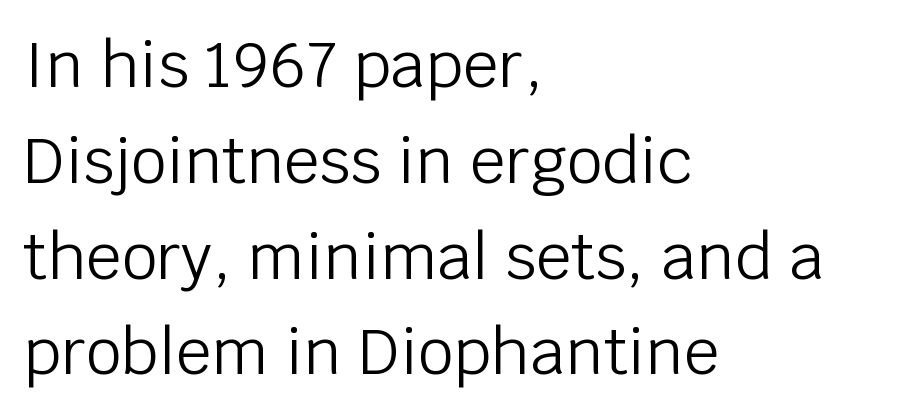
{"serif": "no", "italic": "no", "bold": "no", "weight": "light", "width": "normal", "stroke_contrast": "low", "x_height": "large", "monospaced": "no", "underline": "no", "align": "left", "line_spacing": "normal", "line_spacing_ratio": 1.52, "letter_spacing": "normal", "letter_spacing_em": 0.0, "glyph_px": 63}
